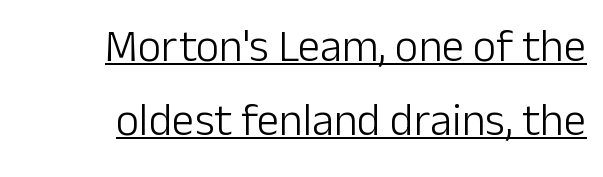
The compositor pushed each line to the right boundary. Compared with typical body copy, the letter spacing here is the same. Vertical stems look standard width or narrower in stroke. Type style note: lacks serifs. The axis of the letterforms is exactly vertical.
